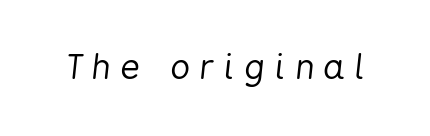
How are the letters spaced? Widely, with obvious added tracking. Compared with ordinary roman type, these characters are visibly tilted. A typesetter would call this proportional, since set widths differ per character. The font is comparable to plain body text, perhaps lighter. The string is rendered with underlining switched off.
